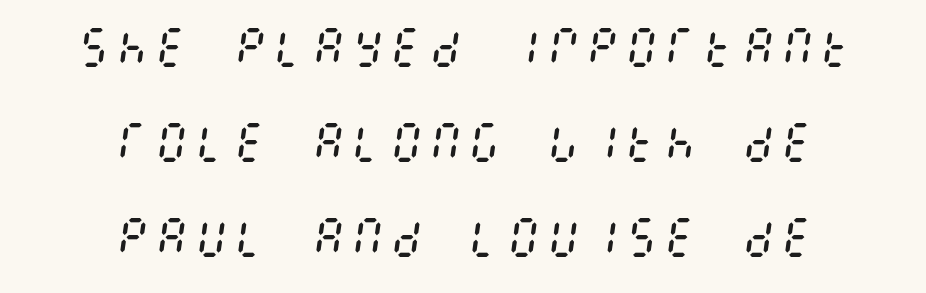
{"italic": "yes", "lean": "right", "slant_degrees": 8, "bold": "no", "weight": "regular", "width": "condensed", "stroke_contrast": "medium", "x_height": "large", "underline": "no", "align": "center", "line_spacing": "loose", "line_spacing_ratio": 2.21, "glyph_px": 43}
